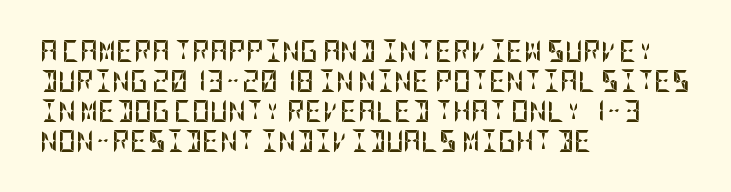
{"italic": "no", "bold": "yes", "underline": "no", "align": "left", "line_spacing": "normal", "line_spacing_ratio": 1.36, "letter_spacing": "normal", "letter_spacing_em": 0.0, "glyph_px": 22}
